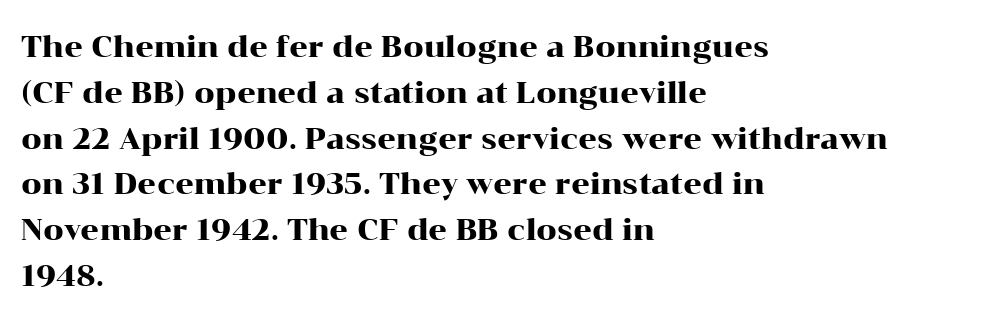
{"serif": "yes", "italic": "no", "width": "wide", "stroke_contrast": "high", "x_height": "medium", "monospaced": "no", "underline": "no", "align": "left", "line_spacing": "normal", "line_spacing_ratio": 1.58, "letter_spacing": "normal", "letter_spacing_em": 0.0, "glyph_px": 29}
